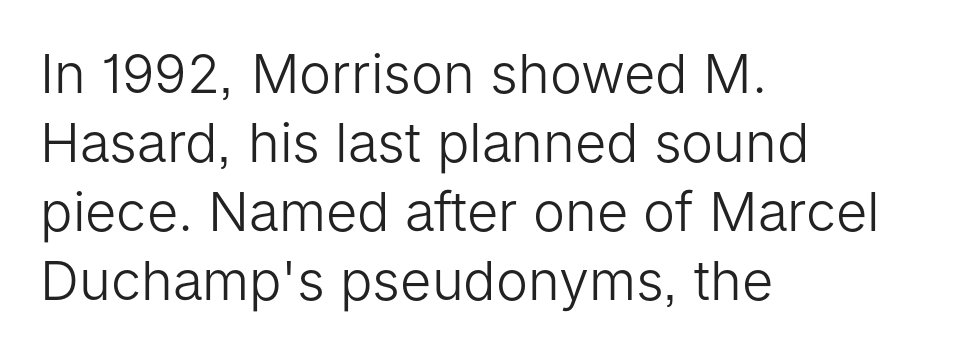
The image shows 54 px light sans-serif type, upright; set left-aligned, normal line spacing (1.28x), normal letter spacing, not underlined; low stroke contrast and a medium x-height.
